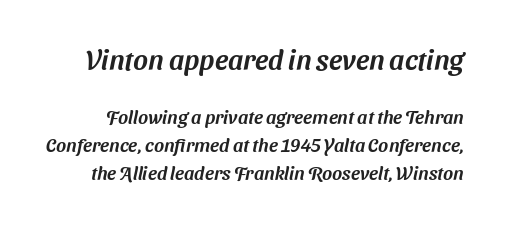
{"serif": "no", "width": "normal", "stroke_contrast": "medium", "x_height": "medium", "monospaced": "no", "underline": "no", "line_spacing": "normal", "line_spacing_ratio": 1.46, "letter_spacing": "normal", "letter_spacing_em": 0.0, "larger_block": "first", "size_ratio": 1.47, "glyph_px": 28}
